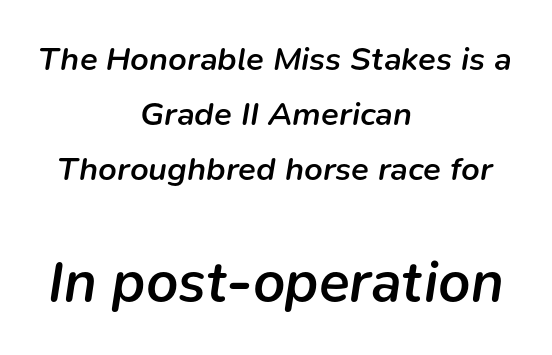
A typesetter would call this proportional, since set widths differ per character. Does the leading feel generous? No, just average. Where is the straight margin? There isn't one; the lines are centered. Is the lower block the larger one? Yes — the lower block carries the bigger type. This rendering features lettering with no underline.
